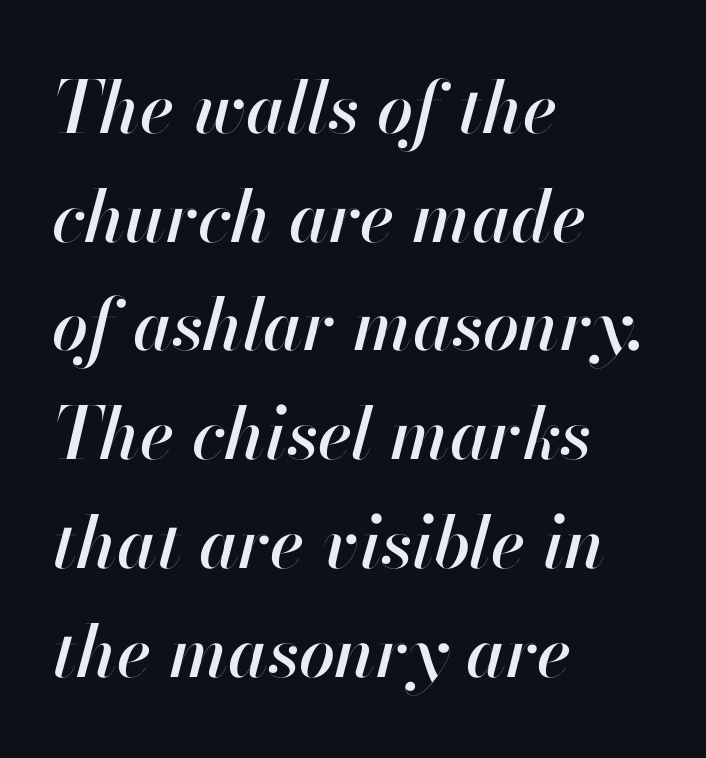
{"italic": "yes", "lean": "right", "slant_degrees": 13, "width": "normal", "stroke_contrast": "high", "x_height": "small", "monospaced": "no", "underline": "no", "align": "left", "line_spacing": "normal", "line_spacing_ratio": 1.51, "letter_spacing": "normal", "letter_spacing_em": 0.0, "glyph_px": 72}
